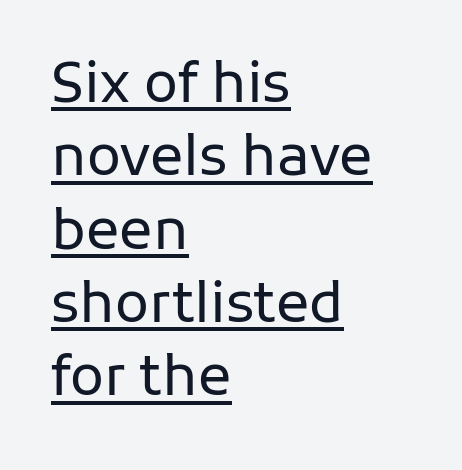
{"serif": "no", "italic": "no", "bold": "no", "weight": "regular", "width": "normal", "stroke_contrast": "low", "x_height": "medium", "monospaced": "no", "underline": "yes", "align": "left", "line_spacing": "normal", "line_spacing_ratio": 1.31, "letter_spacing": "normal", "letter_spacing_em": 0.0, "glyph_px": 56}
